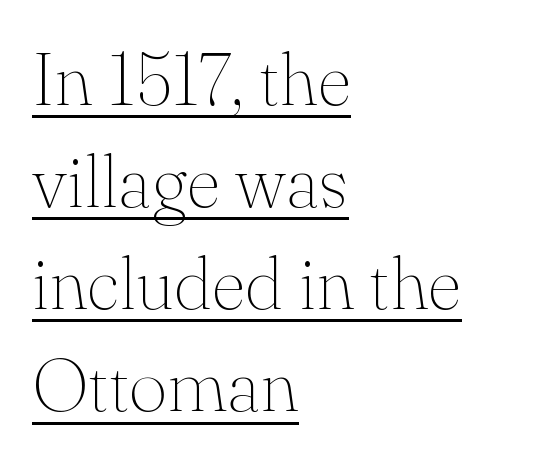
The image shows 74 px thin serif type, upright; set left-aligned, normal line spacing (1.38x), normal letter spacing, underlined; medium stroke contrast and a small x-height.
